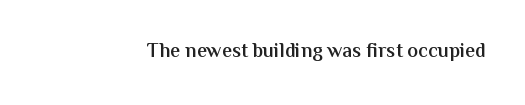
Q: Is the text bold? A: Semi-bold.
Q: Is the text italic (slanted)? A: No, it is upright.
Q: Is the text underlined? A: No.
Q: Is the spacing between letters normal or unusually wide? A: Normal.
